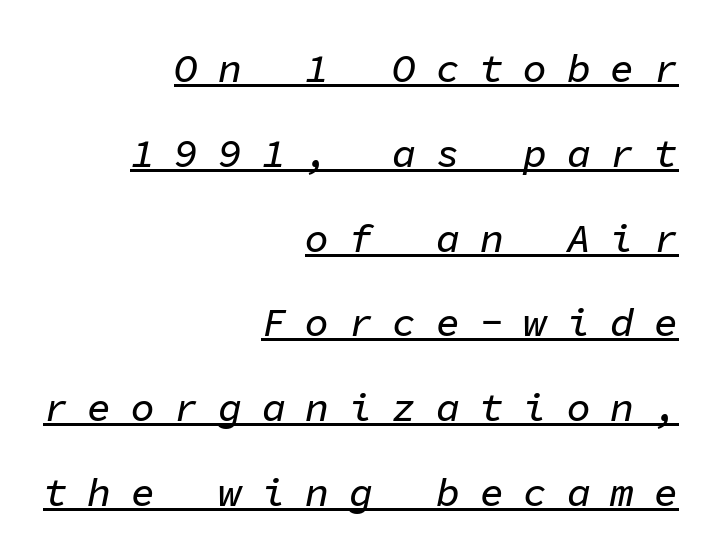
Q: Is the text italic (slanted)? A: Yes, it leans right by about 11 degrees.
Q: Is the text underlined? A: Yes.
Q: How is the paragraph aligned? A: Right-aligned.
Q: Is the spacing between letters normal or unusually wide? A: Unusually wide.
Q: Is the spacing between lines tight, normal or loose? A: Loose.
Q: Width (condensed, normal, or wide)? A: Normal.
Q: Stroke contrast? A: Low.
Q: x-height? A: Medium.
Q: Monospaced? A: Yes.
